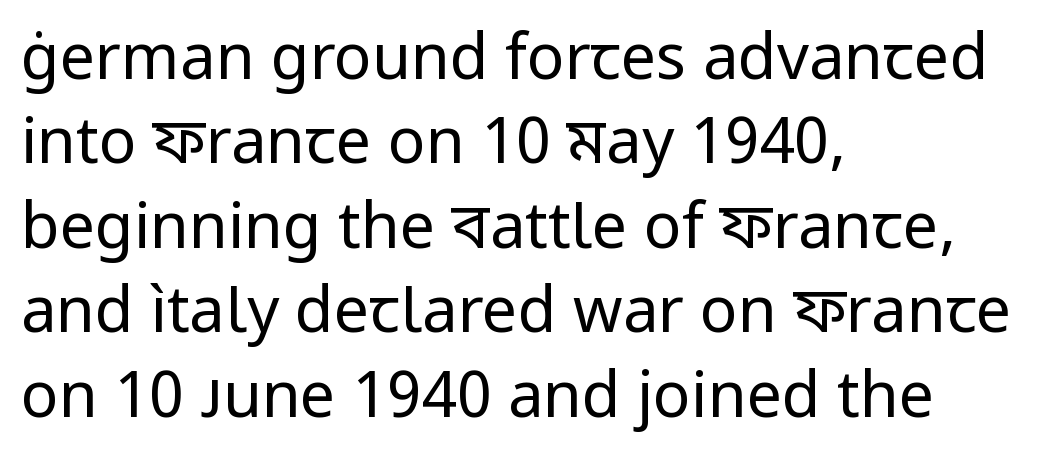
Q: Is the text bold? A: No.
Q: Is the text italic (slanted)? A: No, it is upright.
Q: Is the typeface a serif or a sans-serif typeface? A: Sans-serif.
Q: Is the text underlined? A: No.
Q: How is the paragraph aligned? A: Left-aligned.
Q: Is the spacing between letters normal or unusually wide? A: Normal.
Q: Is the spacing between lines tight, normal or loose? A: Normal.
Q: Width (condensed, normal, or wide)? A: Normal.
Q: Stroke contrast? A: Low.
Q: x-height? A: Medium.
Q: Monospaced? A: No.
